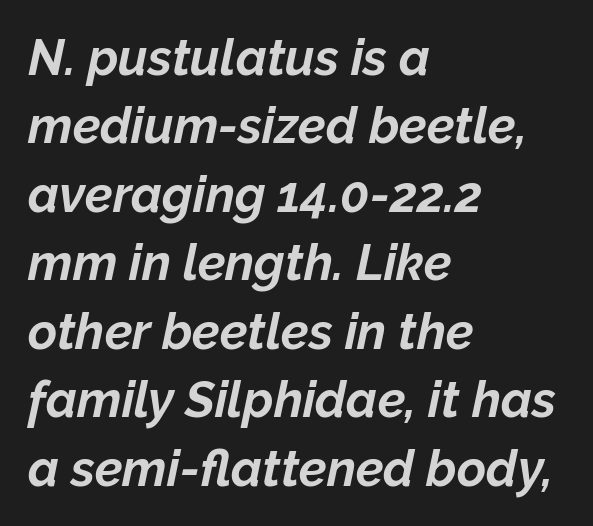
The image shows 50 px bold type, italic (leaning right); set left-aligned, normal line spacing (1.37x), normal letter spacing, not underlined; low stroke contrast and a medium x-height.
